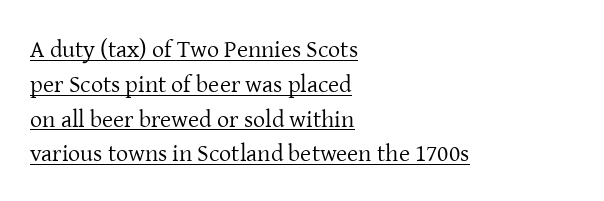
{"italic": "no", "bold": "no", "underline": "yes", "align": "left", "line_spacing": "normal", "line_spacing_ratio": 1.45, "letter_spacing": "normal", "letter_spacing_em": 0.0, "glyph_px": 24}
